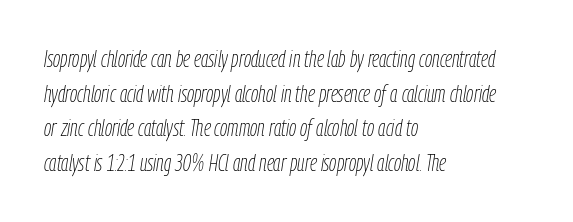
Q: Is the text bold? A: No.
Q: Is the text italic (slanted)? A: Yes, it leans right by about 9 degrees.
Q: Is the text underlined? A: No.
Q: How is the paragraph aligned? A: Left-aligned.
Q: Is the spacing between letters normal or unusually wide? A: Normal.
Q: Is the spacing between lines tight, normal or loose? A: Normal.
